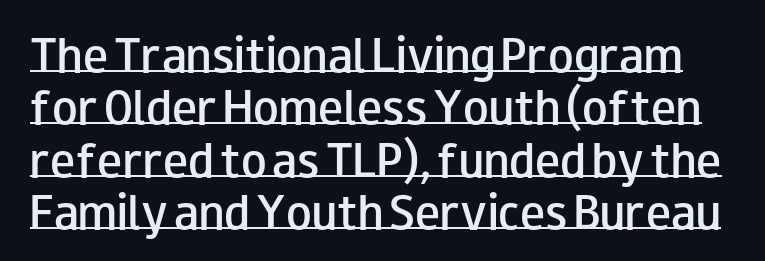
Q: Is the text bold? A: Semi-bold.
Q: Is the text italic (slanted)? A: No, it is upright.
Q: Is the typeface a serif or a sans-serif typeface? A: Sans-serif.
Q: Is the text underlined? A: Yes.
Q: Is the spacing between letters normal or unusually wide? A: Normal.
Q: Is the spacing between lines tight, normal or loose? A: Normal.
Q: Width (condensed, normal, or wide)? A: Wide.
Q: Stroke contrast? A: Low.
Q: x-height? A: Small.
Q: Monospaced? A: No.
